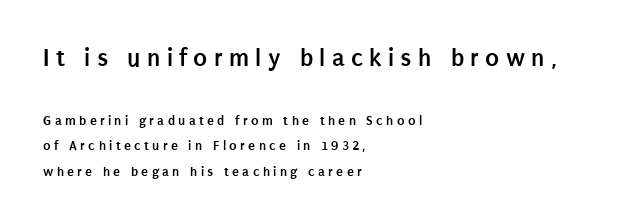
The lines are quadded left. Has an underline been added? It has not. Summary of weight: heavy, a full bold. There is plenty of visible air inserted between adjacent glyphs. The emphasis by scale lands on block number one, above. The letters stand straight up with perfectly vertical stems.
